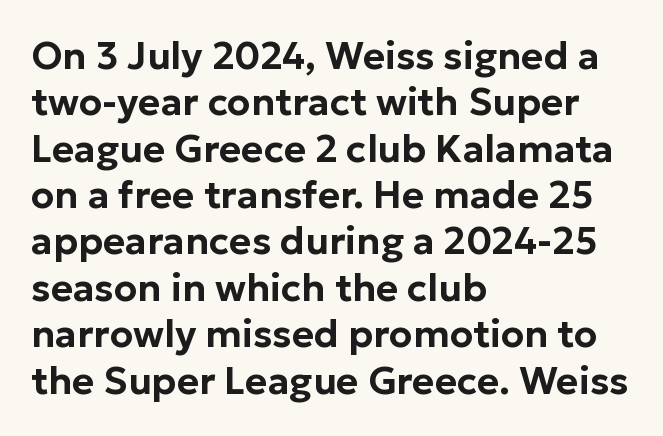
Q: Is the text italic (slanted)? A: No, it is upright.
Q: Is the typeface a serif or a sans-serif typeface? A: Sans-serif.
Q: Is the text underlined? A: No.
Q: How is the paragraph aligned? A: Left-aligned.
Q: Is the spacing between letters normal or unusually wide? A: Normal.
Q: Width (condensed, normal, or wide)? A: Normal.
Q: Stroke contrast? A: Low.
Q: x-height? A: Medium.
Q: Monospaced? A: No.
